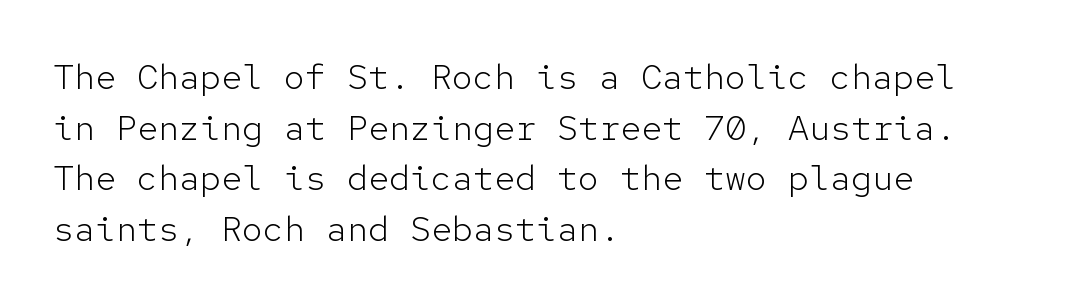
Q: Is the text bold? A: No.
Q: Is the text italic (slanted)? A: No, it is upright.
Q: Is the typeface a serif or a sans-serif typeface? A: Sans-serif.
Q: Is the text underlined? A: No.
Q: How is the paragraph aligned? A: Left-aligned.
Q: Is the spacing between letters normal or unusually wide? A: Normal.
Q: Is the spacing between lines tight, normal or loose? A: Normal.
Q: Width (condensed, normal, or wide)? A: Normal.
Q: Stroke contrast? A: Low.
Q: x-height? A: Medium.
Q: Monospaced? A: Yes.
